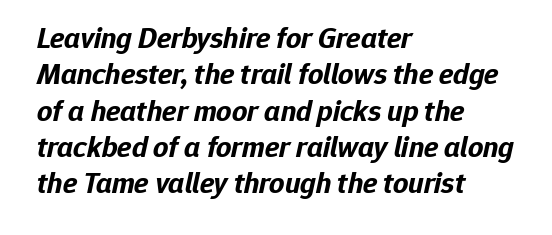
{"italic": "yes", "lean": "right", "slant_degrees": 12, "bold": "yes", "weight": "bold", "width": "normal", "stroke_contrast": "low", "x_height": "medium", "monospaced": "no", "underline": "no", "align": "left", "line_spacing_ratio": 1.21, "letter_spacing": "normal", "letter_spacing_em": 0.0, "glyph_px": 30}
